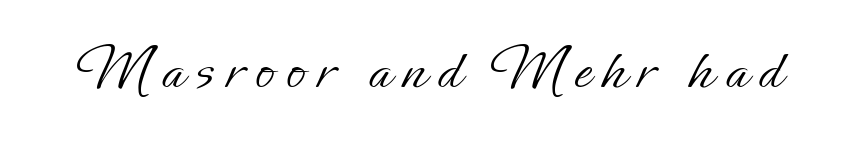
Q: Is the text bold? A: No.
Q: Is the text italic (slanted)? A: Yes.
Q: Is the text underlined? A: No.
Q: Width (condensed, normal, or wide)? A: Normal.
Q: Stroke contrast? A: Low.
Q: x-height? A: Small.
Q: Monospaced? A: No.
